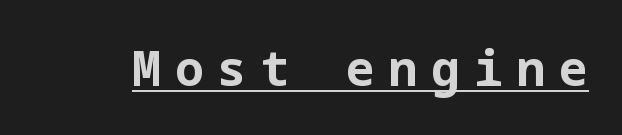
{"serif": "no", "italic": "no", "bold": "yes", "weight": "bold", "width": "normal", "stroke_contrast": "low", "x_height": "medium", "underline": "yes", "letter_spacing": "wide", "letter_spacing_em": 0.29, "glyph_px": 48}
